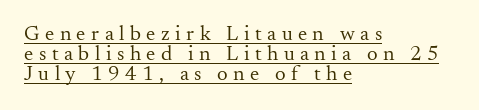
{"italic": "no", "bold": "no", "underline": "yes", "align": "left", "line_spacing": "tight", "line_spacing_ratio": 0.95, "letter_spacing": "wide", "letter_spacing_em": 0.26, "glyph_px": 21}
